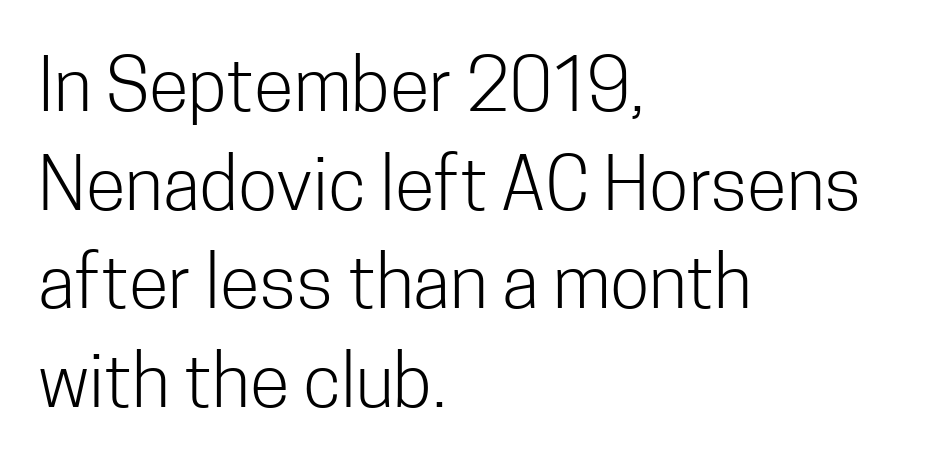
Note the varied advance widths — an 'i' is clearly narrower than an 'm'. Is there much room between lines? A standard amount, neither cramped nor airy. Honestly, the letter spacing is just normal — you wouldn't notice it. These lines are set flush left with a ragged right edge. This rendering employs a face without finishing strokes, i.e., a sans-serif.
